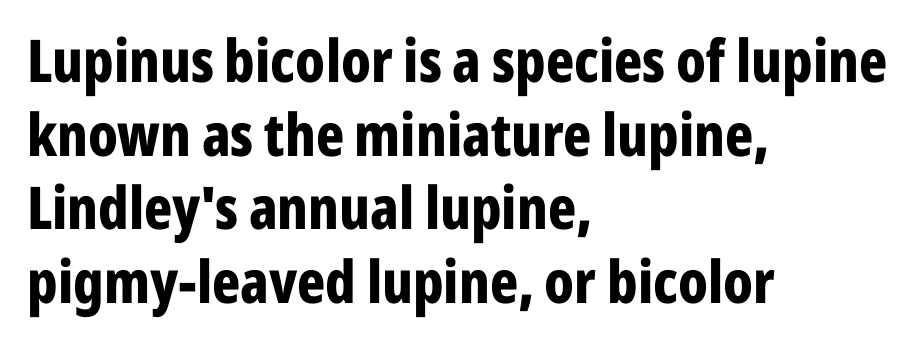
{"serif": "no", "italic": "no", "bold": "yes", "weight": "bold", "width": "condensed", "stroke_contrast": "low", "x_height": "medium", "monospaced": "no", "underline": "no", "align": "left", "line_spacing": "normal", "line_spacing_ratio": 1.25, "letter_spacing": "normal", "letter_spacing_em": 0.0, "glyph_px": 59}
